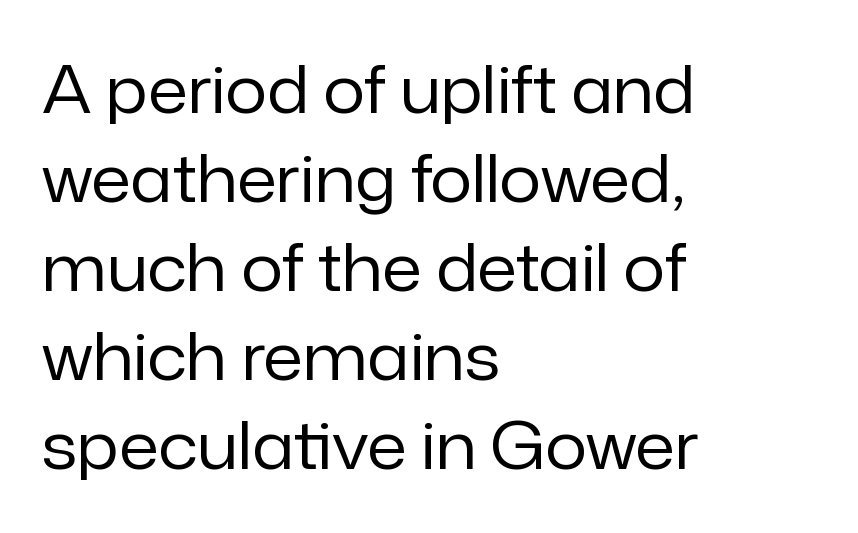
{"serif": "no", "italic": "no", "bold": "no", "weight": "regular", "width": "normal", "stroke_contrast": "low", "x_height": "medium", "monospaced": "no", "underline": "no", "align": "left", "line_spacing": "normal", "line_spacing_ratio": 1.37, "letter_spacing": "normal", "letter_spacing_em": 0.0, "glyph_px": 65}
